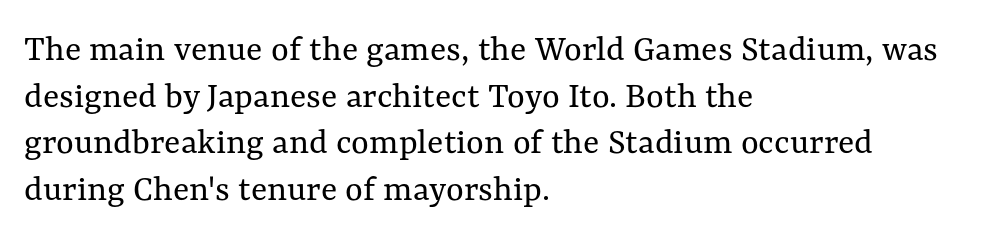
{"italic": "no", "bold": "no", "weight": "regular", "width": "normal", "stroke_contrast": "medium", "x_height": "medium", "monospaced": "no", "underline": "no", "align": "left", "line_spacing_ratio": 1.23, "letter_spacing": "normal", "letter_spacing_em": 0.0, "glyph_px": 38}
